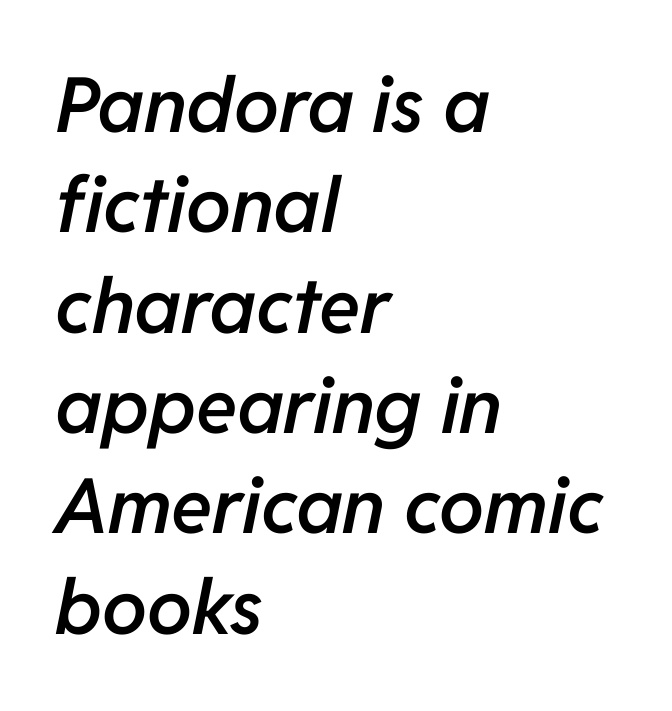
Q: Is the text bold? A: Semi-bold.
Q: Is the text italic (slanted)? A: Yes, it leans right by about 11 degrees.
Q: Is the text underlined? A: No.
Q: How is the paragraph aligned? A: Left-aligned.
Q: Is the spacing between letters normal or unusually wide? A: Normal.
Q: Is the spacing between lines tight, normal or loose? A: Normal.
Q: Width (condensed, normal, or wide)? A: Normal.
Q: Stroke contrast? A: Low.
Q: x-height? A: Medium.
Q: Monospaced? A: No.
